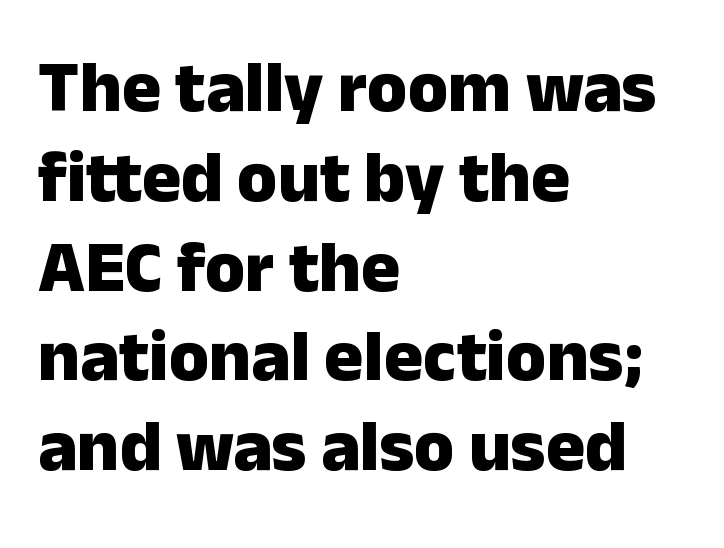
The image shows 73 px heavy sans-serif type, upright; set left-aligned, line spacing 1.23x, normal letter spacing, not underlined; low stroke contrast and a medium x-height.
